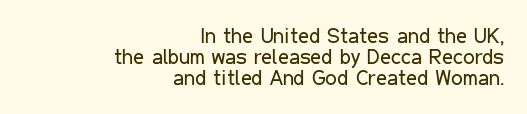
{"italic": "no", "bold": "no", "underline": "no", "align": "right", "line_spacing": "tight", "line_spacing_ratio": 1.01, "letter_spacing": "normal", "letter_spacing_em": 0.0, "glyph_px": 21}
